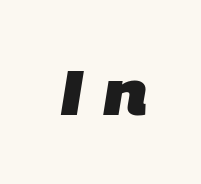
Q: Is the text bold? A: Yes.
Q: Is the typeface a serif or a sans-serif typeface? A: Sans-serif.
Q: Is the text underlined? A: No.
Q: Is the spacing between letters normal or unusually wide? A: Unusually wide.
Q: Width (condensed, normal, or wide)? A: Normal.
Q: Stroke contrast? A: Low.
Q: x-height? A: Large.
Q: Monospaced? A: No.
